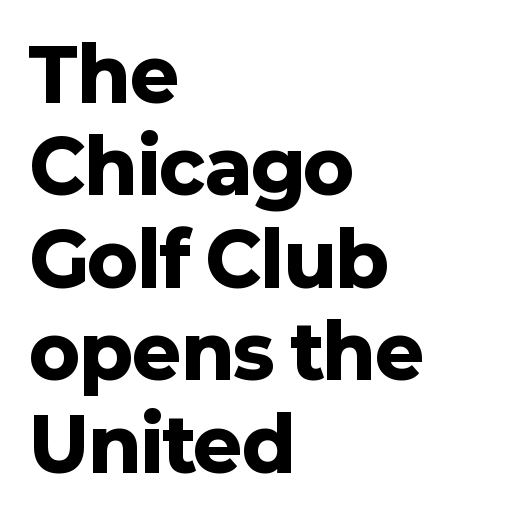
The image shows 74 px heavy sans-serif type, upright; set left-aligned, normal line spacing (1.25x), normal letter spacing, not underlined; low stroke contrast and a medium x-height.
